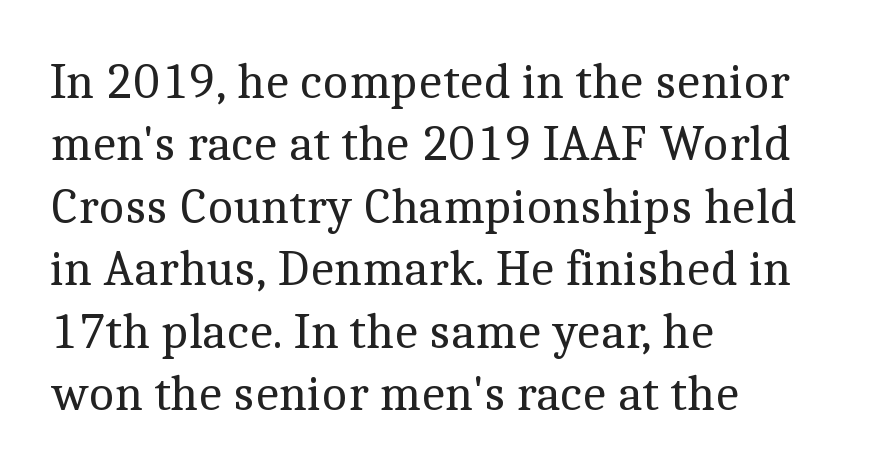
No letter is thick-stroked: the sample isn't bold. I'd call this a serif setting — the letters wear small feet. Bare-footed words on every line. Nobody touched the tracking dial on this one. Alignment: flush left.
